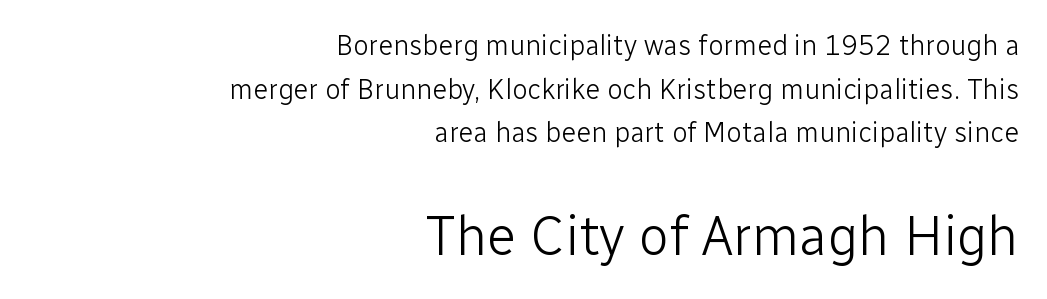
Q: Is the text bold? A: No.
Q: Is the text italic (slanted)? A: No, it is upright.
Q: Is the typeface a serif or a sans-serif typeface? A: Sans-serif.
Q: Is the text underlined? A: No.
Q: How is the paragraph aligned? A: Right-aligned.
Q: Is the spacing between letters normal or unusually wide? A: Normal.
Q: Is the spacing between lines tight, normal or loose? A: Normal.
Q: Which block of text is set in a larger size, the first (top) or the second (bottom)? A: The second (bottom) one.
Q: Width (condensed, normal, or wide)? A: Normal.
Q: Stroke contrast? A: Low.
Q: x-height? A: Medium.
Q: Monospaced? A: No.
